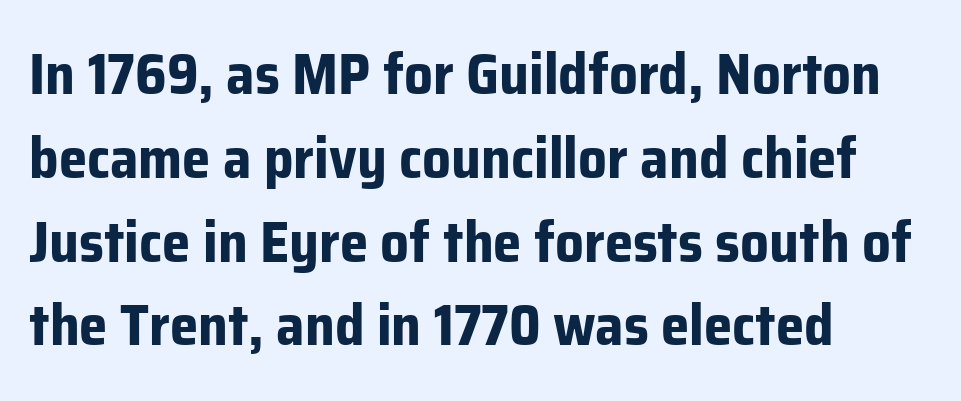
The characters look thick and weighty, a clear bold. The lines are quadded left. Nobody drew a line under any word here. The face used here is proportionally spaced, like ordinary book or web type. Tracking value appears to be zero — textbook default spacing. Unlike italic type, these characters show no tilt at all.
